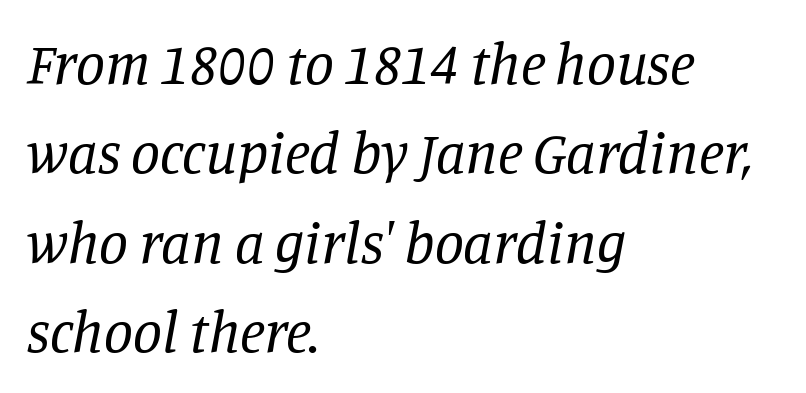
Each line starts at the same left margin while the right side varies. The passage shown is typed in a proportional face where columns would drift. A typesetter would mark this as italic. The lines sit at an ordinary, default distance from one another. Decoration check: the copy has no underline. Think standard paragraph weight, or any step lighter than that.
